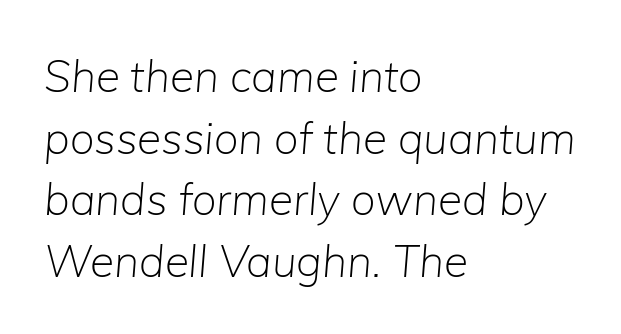
The image shows 44 px light type, italic (leaning right); set left-aligned, normal line spacing (1.4x), normal letter spacing, not underlined; low stroke contrast and a medium x-height.
